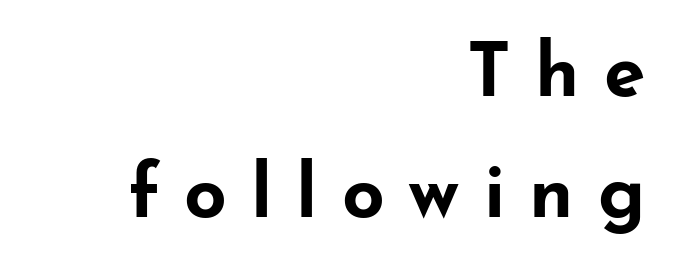
{"serif": "no", "italic": "no", "bold": "yes", "weight": "bold", "width": "wide", "stroke_contrast": "low", "x_height": "small", "monospaced": "no", "underline": "no", "align": "right", "line_spacing": "normal", "line_spacing_ratio": 1.62, "letter_spacing": "wide", "letter_spacing_em": 0.32, "glyph_px": 75}
